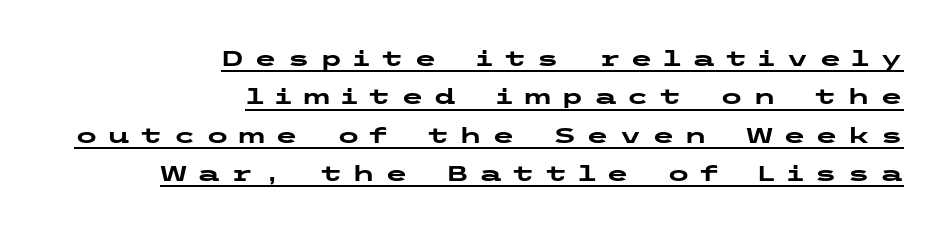
The image shows 21 px bold type, upright; set right-aligned, line spacing 1.83x, unusually wide letter spacing (+0.46 em), underlined.
